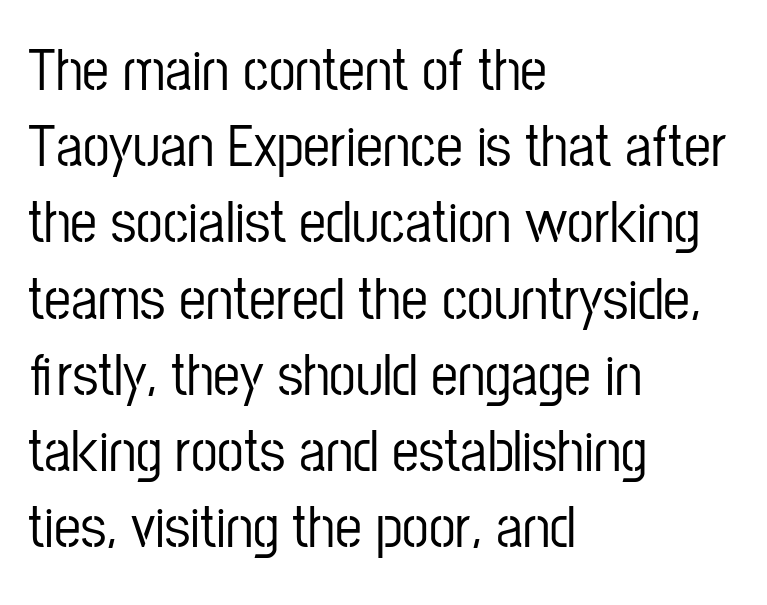
These lines sit exactly where default settings would place them. Spacing verdict: proportional, widths tailored to each character. Italic: no, the glyphs are upright roman. The tracking reads as untouched default to a designer's eye. The font family rendered here belongs to the sans-serif group. Descenders are the only things crossing below the line.
